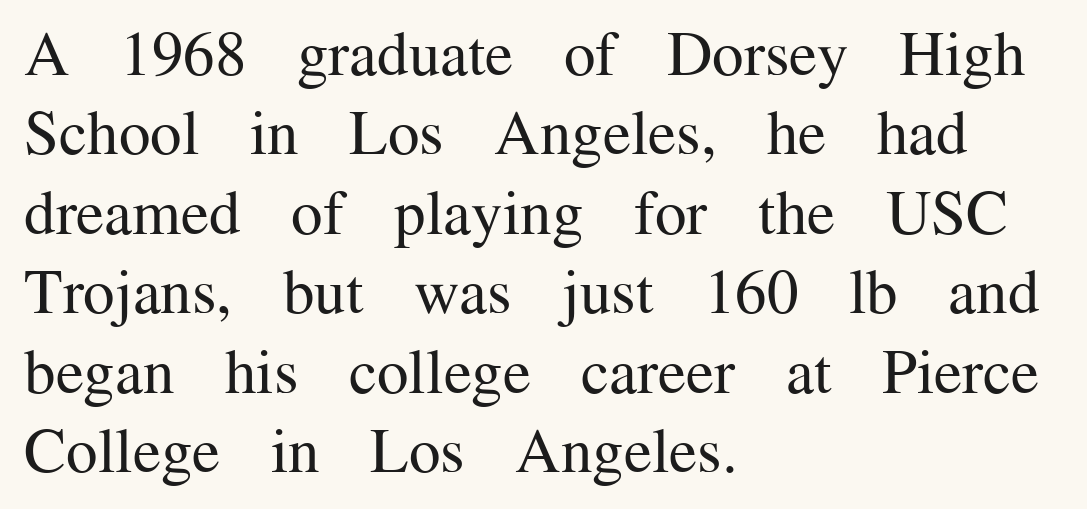
The image shows 63 px regular-weight serif type, upright; set left-aligned, normal line spacing (1.26x), normal letter spacing, not underlined; medium stroke contrast and a medium x-height.
